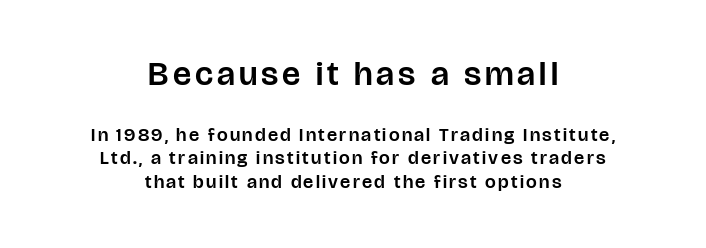
The image shows 34 px sans-serif type, upright; set centered, normal line spacing (1.25x), not underlined; the first (top) block is 1.79x larger; low stroke contrast and a large x-height.
